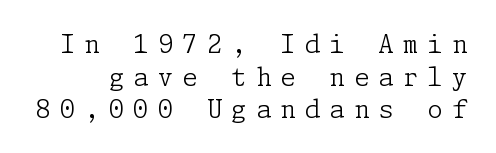
{"italic": "no", "bold": "no", "underline": "no", "line_spacing": "normal", "line_spacing_ratio": 1.31, "letter_spacing": "wide", "letter_spacing_em": 0.36, "glyph_px": 25}
